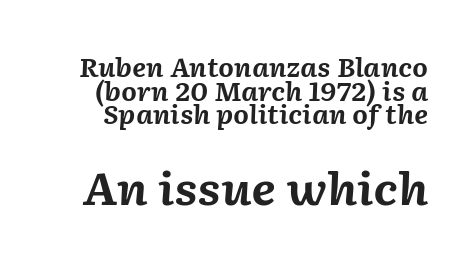
The lower block of text is set noticeably larger than the block above it. Closely set lines give the paragraph a compact silhouette. How heavy is the stroke? Heavy — this is a bold. Words appear dense and cohesive because spacing is normal. There's an unmistakable incline to the writing here. Any mark beneath the type? The region is blank.
